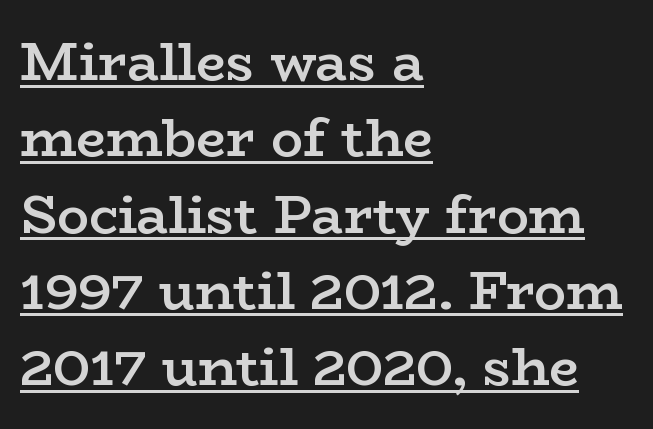
{"serif": "yes", "italic": "no", "bold": "semi", "weight": "semibold", "width": "wide", "stroke_contrast": "low", "x_height": "medium", "monospaced": "no", "underline": "yes", "align": "left", "line_spacing": "normal", "line_spacing_ratio": 1.44, "letter_spacing": "normal", "letter_spacing_em": 0.0, "glyph_px": 53}
